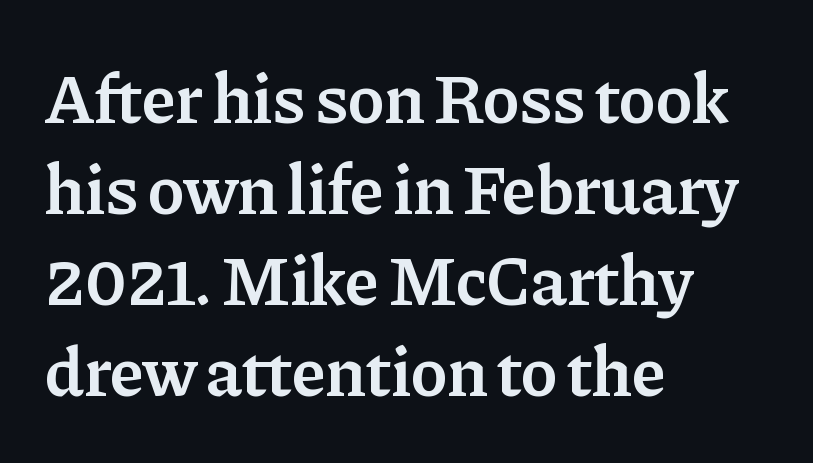
{"serif": "yes", "italic": "no", "bold": "semi", "weight": "semibold", "width": "normal", "stroke_contrast": "low", "x_height": "medium", "monospaced": "no", "underline": "no", "align": "left", "line_spacing": "normal", "line_spacing_ratio": 1.3, "letter_spacing": "normal", "letter_spacing_em": 0.0, "glyph_px": 70}
